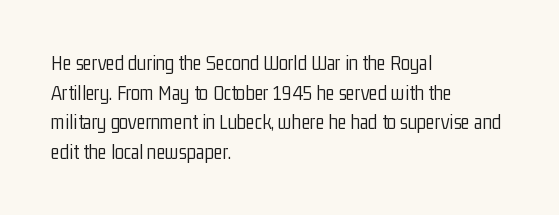
Q: Is the text bold? A: No.
Q: Is the text italic (slanted)? A: No, it is upright.
Q: Is the text underlined? A: No.
Q: How is the paragraph aligned? A: Left-aligned.
Q: Is the spacing between letters normal or unusually wide? A: Normal.
Q: Is the spacing between lines tight, normal or loose? A: Normal.
